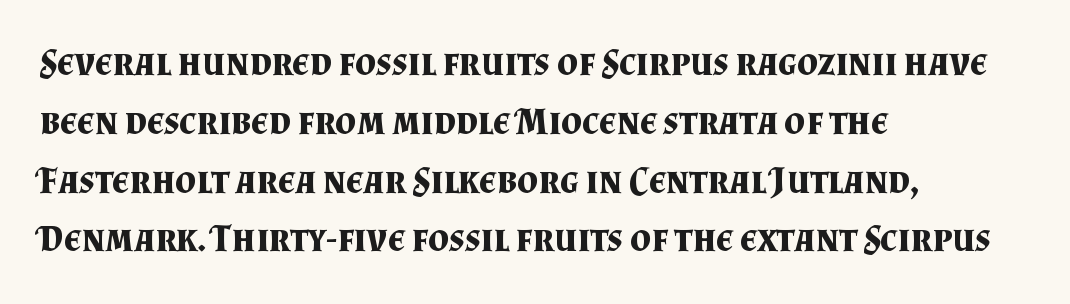
The image shows 37 px bold serif type, upright; set left-aligned, normal line spacing (1.59x), normal letter spacing, not underlined; medium stroke contrast and a small x-height.
